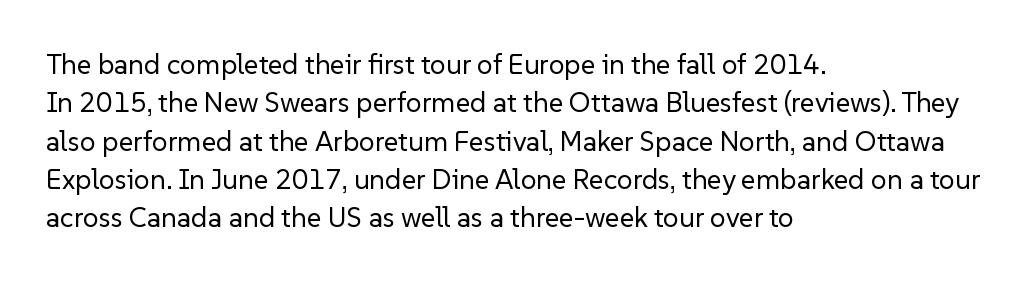
{"serif": "no", "italic": "no", "bold": "no", "weight": "regular", "width": "normal", "stroke_contrast": "low", "x_height": "medium", "monospaced": "no", "underline": "no", "align": "left", "line_spacing": "normal", "line_spacing_ratio": 1.37, "letter_spacing": "normal", "letter_spacing_em": 0.0, "glyph_px": 28}
